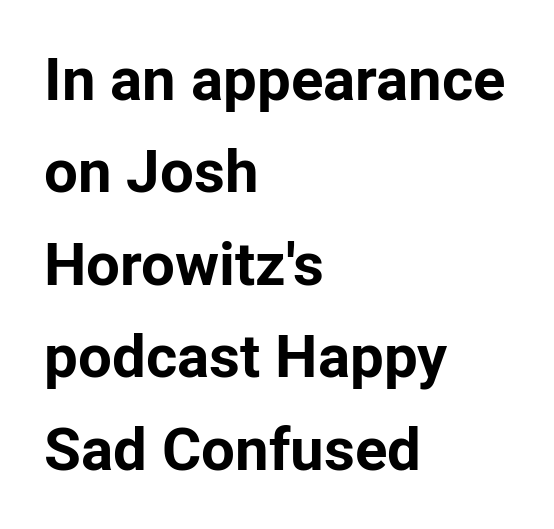
{"serif": "no", "italic": "no", "bold": "yes", "weight": "bold", "width": "normal", "stroke_contrast": "low", "x_height": "medium", "monospaced": "no", "underline": "no", "align": "left", "line_spacing": "normal", "line_spacing_ratio": 1.54, "letter_spacing": "normal", "letter_spacing_em": 0.0, "glyph_px": 60}
